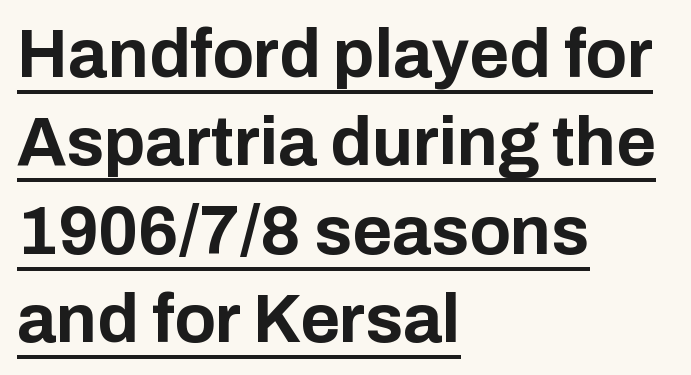
{"serif": "no", "italic": "no", "bold": "yes", "weight": "bold", "width": "normal", "stroke_contrast": "low", "x_height": "medium", "monospaced": "no", "underline": "yes", "align": "left", "line_spacing": "normal", "line_spacing_ratio": 1.3, "letter_spacing": "normal", "letter_spacing_em": 0.0, "glyph_px": 68}
